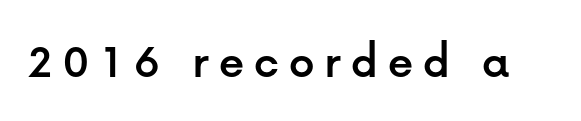
The image shows 50 px sans-serif type, upright; set unusually wide letter spacing (+0.2 em), not underlined; low stroke contrast and a medium x-height.
